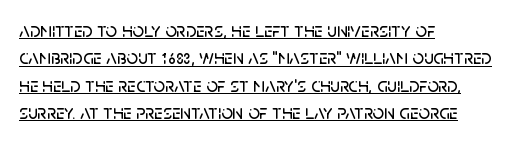
The string is rendered with underlining switched on. This sample keeps an unexceptional amount of space between lines. Inter-character spacing is left at the font's built-in metrics. Every character sits straight up, as roman type does. Every row of glyphs begins at an identical x-position on the left.
